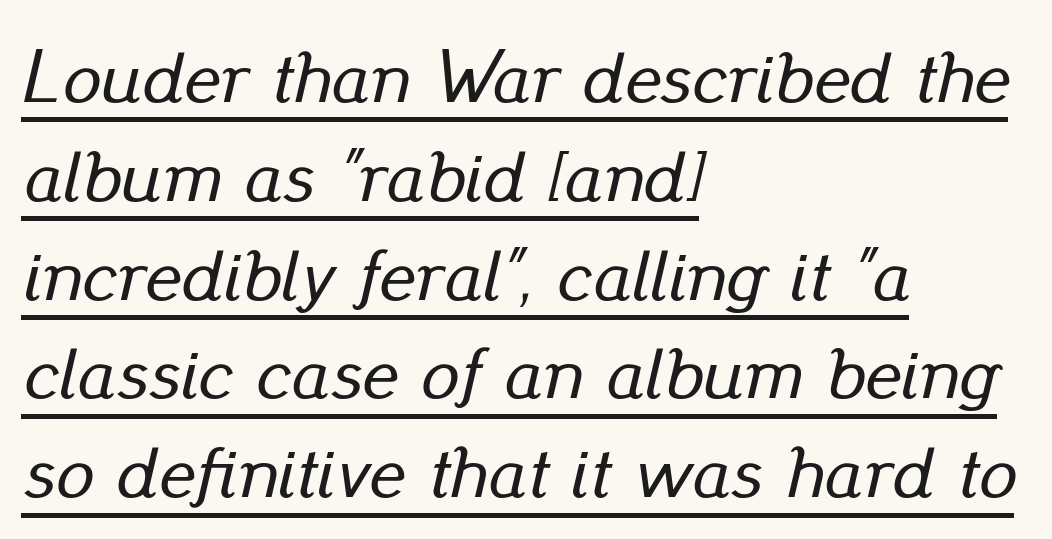
{"italic": "yes", "lean": "right", "slant_degrees": 13, "width": "normal", "stroke_contrast": "low", "x_height": "small", "monospaced": "no", "underline": "yes", "align": "left", "line_spacing": "normal", "line_spacing_ratio": 1.3, "letter_spacing": "normal", "letter_spacing_em": 0.0, "glyph_px": 76}
